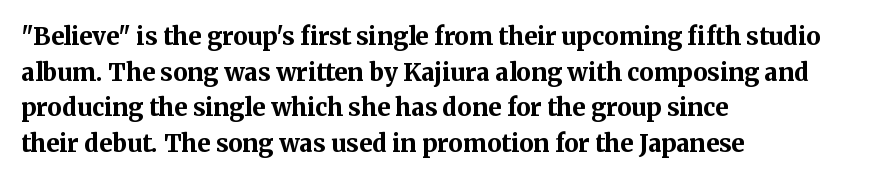
Q: Is the text bold? A: Yes.
Q: Is the text italic (slanted)? A: No, it is upright.
Q: Is the text underlined? A: No.
Q: How is the paragraph aligned? A: Left-aligned.
Q: Is the spacing between letters normal or unusually wide? A: Normal.
Q: Is the spacing between lines tight, normal or loose? A: Normal.
